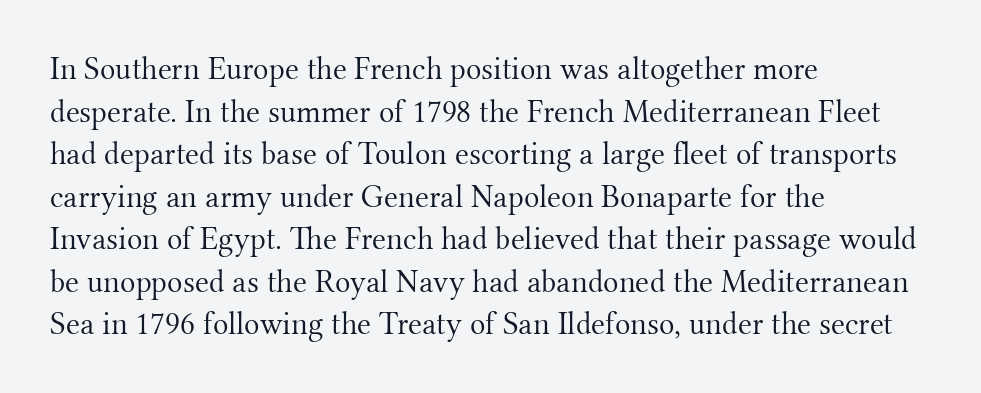
Leading: standard. The typography opts for an upright posture over an oblique one. The space directly below the letters is spotless. The letterforms sit at book weight or below. You could not count columns in this text — the font is proportionally spaced.
